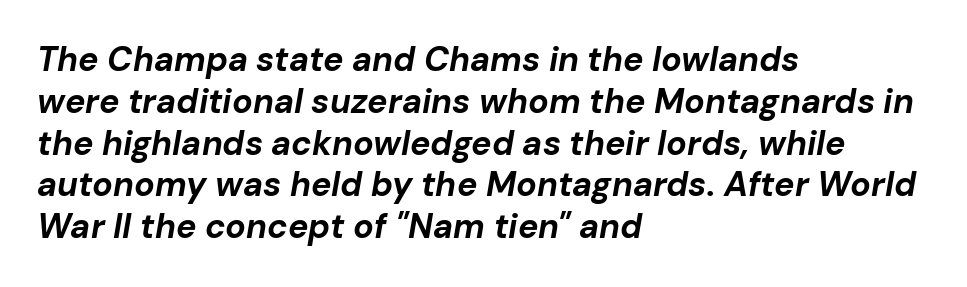
Q: Is the text bold? A: Yes.
Q: Is the text italic (slanted)? A: Yes, it leans right by about 10 degrees.
Q: Is the text underlined? A: No.
Q: How is the paragraph aligned? A: Left-aligned.
Q: Is the spacing between letters normal or unusually wide? A: Normal.
Q: Width (condensed, normal, or wide)? A: Normal.
Q: Stroke contrast? A: Low.
Q: x-height? A: Medium.
Q: Monospaced? A: No.
